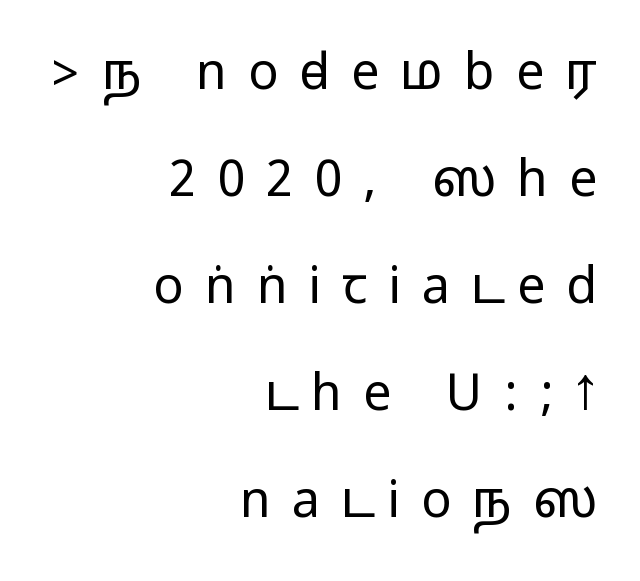
The image shows 50 px wide sans-serif type, upright; set right-aligned, loose line spacing (2.14x), unusually wide letter spacing (+0.42 em), not underlined; medium stroke contrast.
